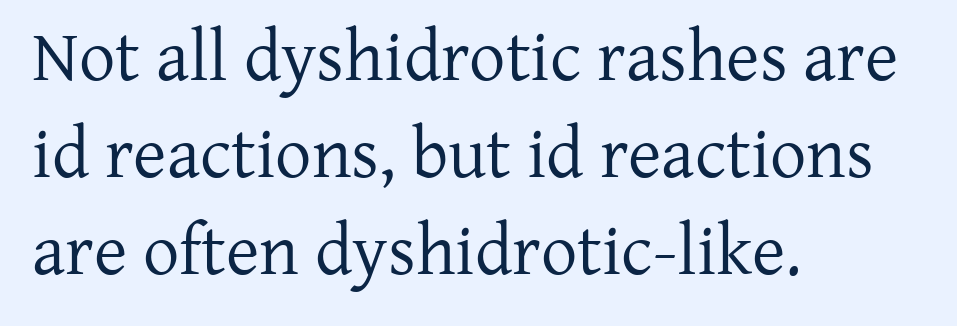
The image shows 72 px regular-weight serif type, upright; set left-aligned, normal line spacing (1.35x), normal letter spacing, not underlined; low stroke contrast and a medium x-height.
